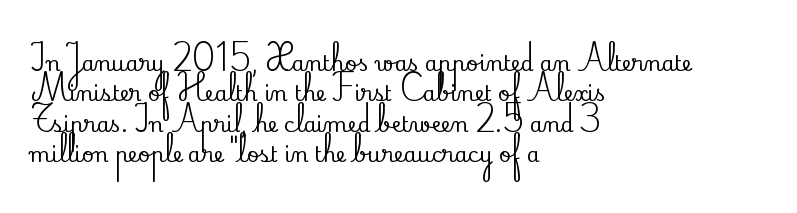
Q: Is the text italic (slanted)? A: No, it is upright.
Q: Is the text underlined? A: No.
Q: How is the paragraph aligned? A: Left-aligned.
Q: Is the spacing between letters normal or unusually wide? A: Normal.
Q: Is the spacing between lines tight, normal or loose? A: Normal.
